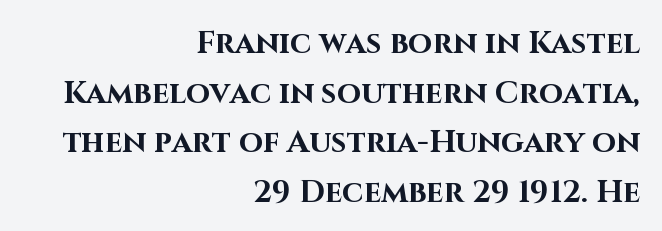
{"serif": "no", "italic": "no", "bold": "yes", "weight": "bold", "width": "normal", "stroke_contrast": "high", "x_height": "large", "monospaced": "no", "underline": "no", "align": "right", "line_spacing": "normal", "line_spacing_ratio": 1.6, "letter_spacing": "normal", "letter_spacing_em": 0.0, "glyph_px": 31}
